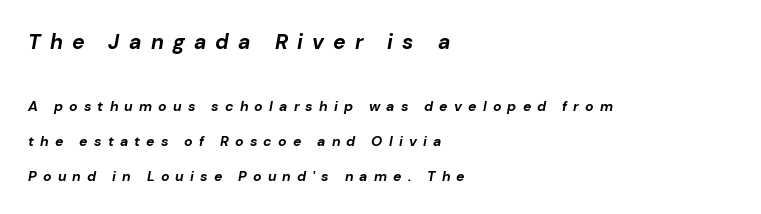
Q: Is the text bold? A: Yes.
Q: Is the text italic (slanted)? A: Yes, it leans right by about 10 degrees.
Q: Is the text underlined? A: No.
Q: How is the paragraph aligned? A: Left-aligned.
Q: Is the spacing between letters normal or unusually wide? A: Unusually wide.
Q: Is the spacing between lines tight, normal or loose? A: Loose.
Q: Which block of text is set in a larger size, the first (top) or the second (bottom)? A: The first (top) one.
